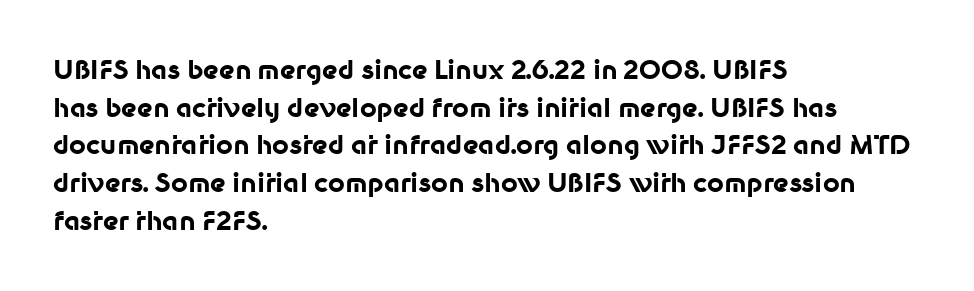
On the weight axis this lands at bold, roughly 700. Words float on clear page, feet unadorned. Interline gaps are of average width in this sample. The rendering keeps characters at their native spacing. In terms of posture, this sample is upright.
